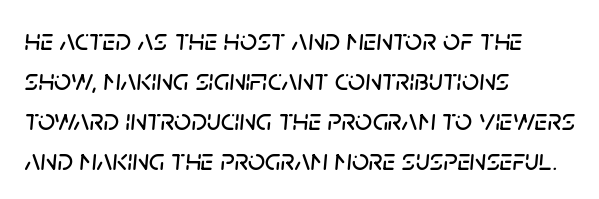
The image shows 30 px text type, italic (leaning right); set left-aligned, normal line spacing (1.33x), normal letter spacing, not underlined; low stroke contrast and a large x-height.
